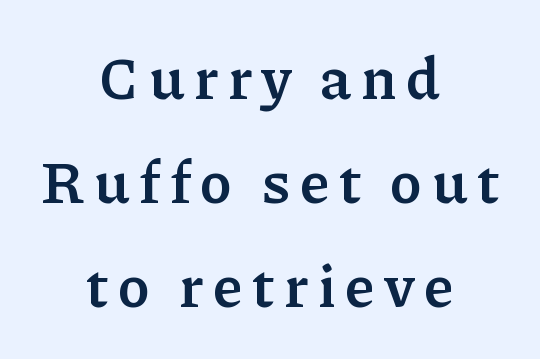
Notice how thick the strokes are: this is what a full bold looks like. A clean baseline with only descenders dipping below it. These lines were composed using upright roman letters. Both edges are ragged and mirror each other, which tells us the setting is centered. The letters advance in unequal steps, a hallmark of proportional type. Unlike a clean sans, this face finishes its strokes with serifs.
